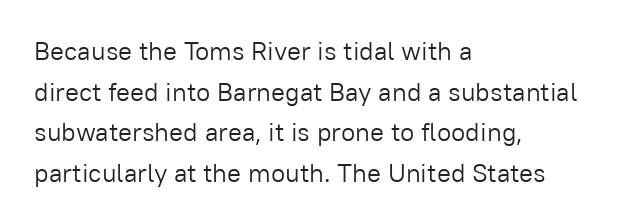
The image shows 26 px text type, upright; set left-aligned, normal line spacing (1.56x), normal letter spacing, not underlined.
